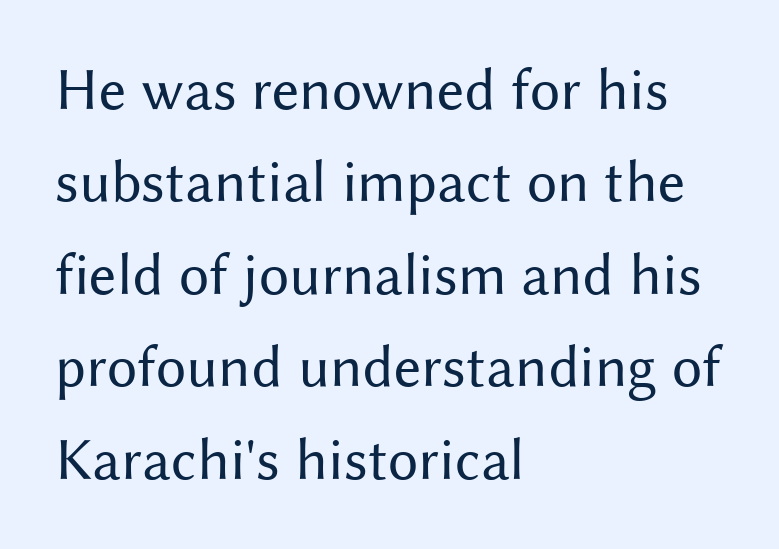
The image shows 60 px regular-weight sans-serif type, upright; set left-aligned, normal line spacing (1.54x), normal letter spacing, not underlined; medium stroke contrast and a medium x-height.
